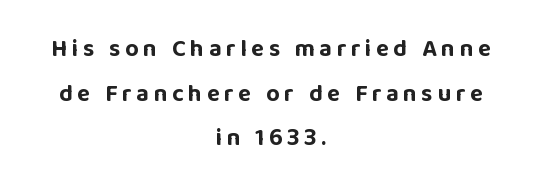
The image shows 24 px bold type, upright; set centered, line spacing 1.86x, not underlined.
